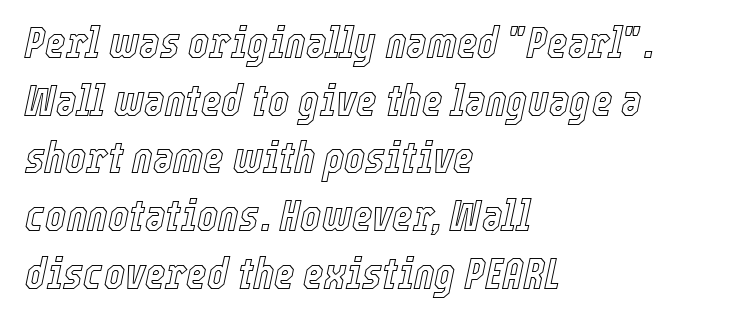
Q: Is the text italic (slanted)? A: Yes, it leans right by about 12 degrees.
Q: Is the text underlined? A: No.
Q: How is the paragraph aligned? A: Left-aligned.
Q: Is the spacing between letters normal or unusually wide? A: Normal.
Q: Is the spacing between lines tight, normal or loose? A: Normal.
Q: Width (condensed, normal, or wide)? A: Condensed.
Q: x-height? A: Medium.
Q: Monospaced? A: No.
